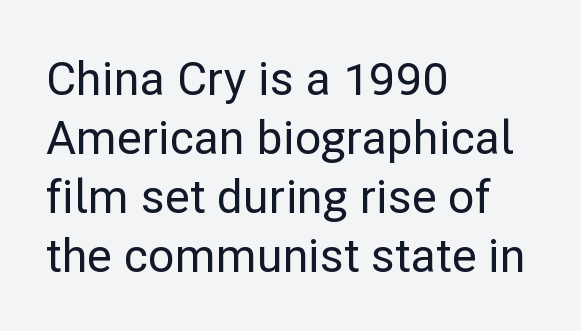
Any mark beneath the type? The region is blank. The rag falls on the right side of this text block. This sample uses plain, unmodified letter spacing. The space between consecutive lines is moderate. The typography opts for an upright posture over an oblique one.
